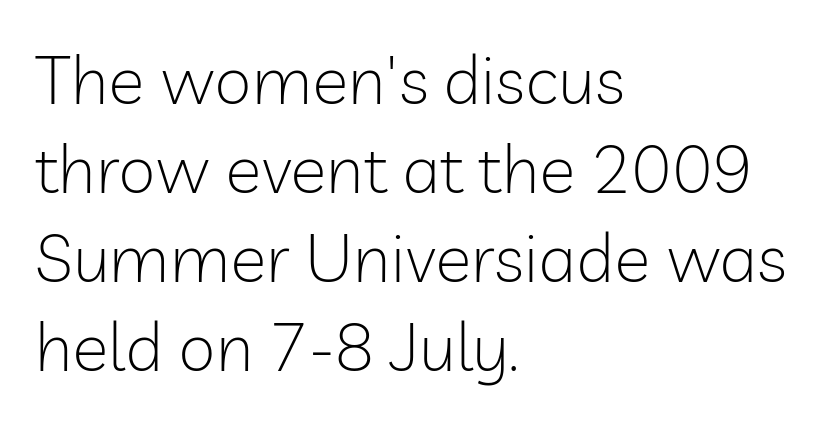
The image shows 68 px light sans-serif type, upright; set left-aligned, normal line spacing (1.31x), normal letter spacing, not underlined; low stroke contrast and a medium x-height.
